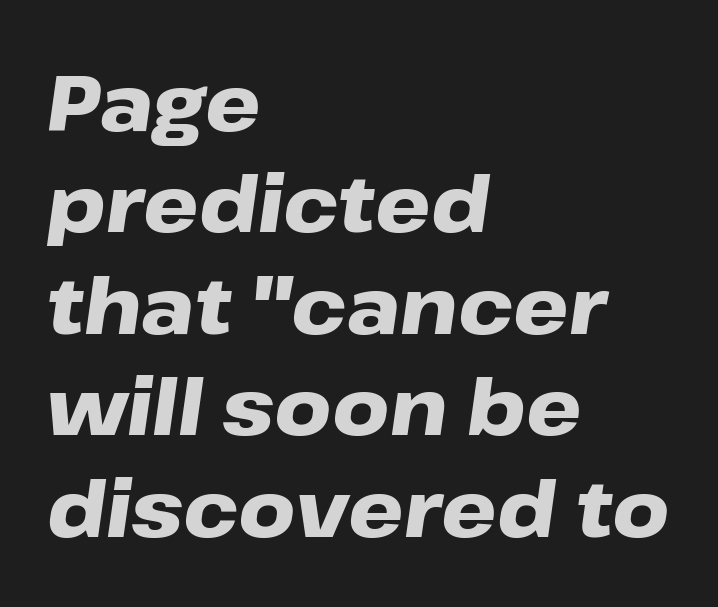
{"italic": "yes", "lean": "right", "slant_degrees": 8, "bold": "yes", "weight": "heavy", "width": "wide", "stroke_contrast": "low", "x_height": "medium", "monospaced": "no", "underline": "no", "align": "left", "line_spacing": "normal", "line_spacing_ratio": 1.3, "letter_spacing": "normal", "letter_spacing_em": 0.0, "glyph_px": 78}
